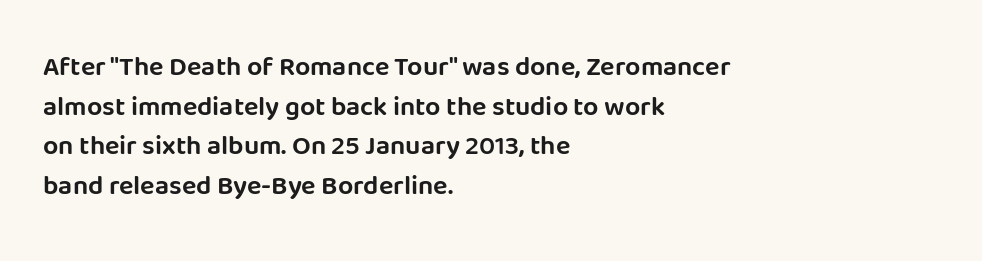
Q: Is the text italic (slanted)? A: No, it is upright.
Q: Is the text underlined? A: No.
Q: How is the paragraph aligned? A: Left-aligned.
Q: Is the spacing between letters normal or unusually wide? A: Normal.
Q: Is the spacing between lines tight, normal or loose? A: Normal.
